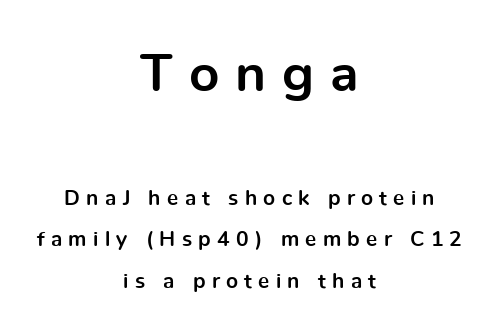
The image shows 53 px bold sans-serif type, upright; set centered, loose line spacing (1.96x), unusually wide letter spacing (+0.3 em), not underlined; the first (top) block is 2.52x larger; a medium x-height.
